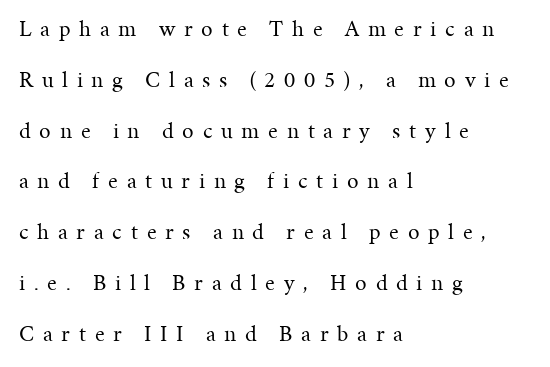
A bare baseline throughout the passage. Leading is clearly above the norm, producing a sparse column. The type sits square on the baseline with zero lean. The line texture is sparse and dotted thanks to wide tracking. Counters stay open thanks to moderate or lighter strokes.
